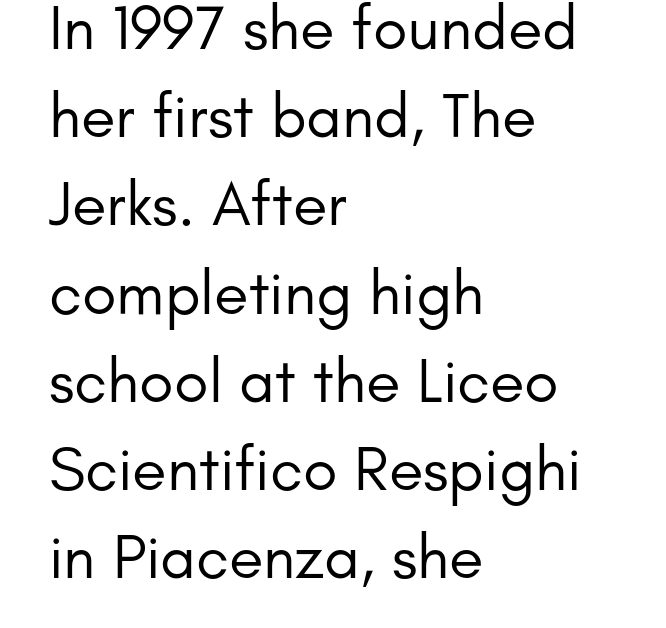
Q: Is the text bold? A: No.
Q: Is the text italic (slanted)? A: No, it is upright.
Q: Is the typeface a serif or a sans-serif typeface? A: Sans-serif.
Q: Is the text underlined? A: No.
Q: How is the paragraph aligned? A: Left-aligned.
Q: Is the spacing between letters normal or unusually wide? A: Normal.
Q: Is the spacing between lines tight, normal or loose? A: Normal.
Q: Width (condensed, normal, or wide)? A: Normal.
Q: Stroke contrast? A: Low.
Q: x-height? A: Small.
Q: Monospaced? A: No.
